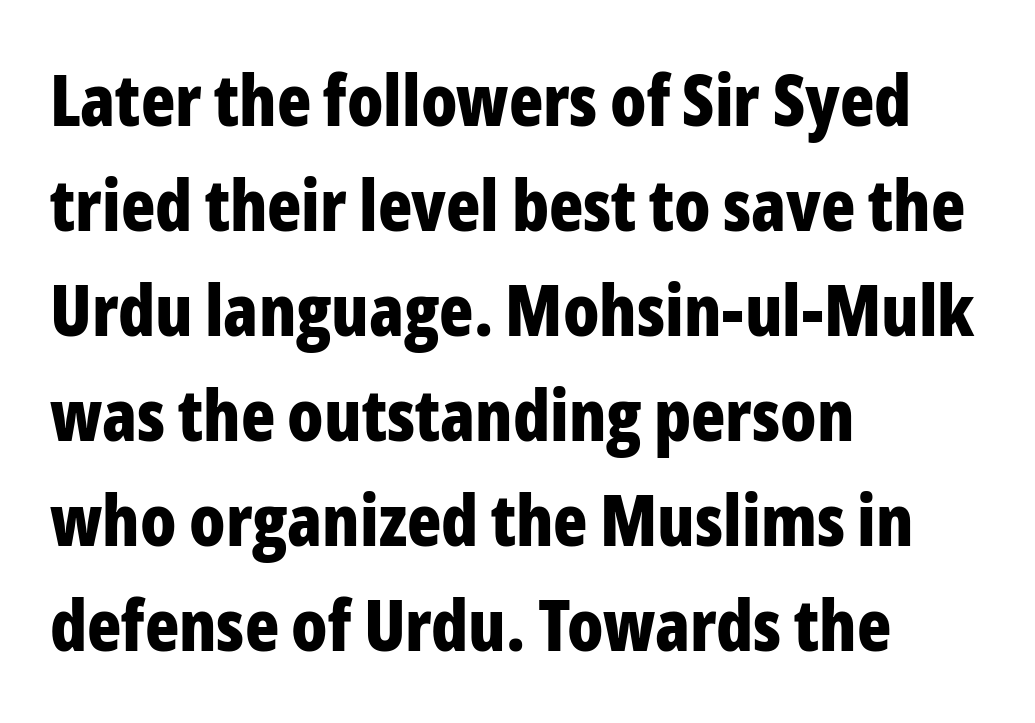
{"serif": "no", "italic": "no", "bold": "yes", "weight": "bold", "width": "condensed", "stroke_contrast": "low", "x_height": "medium", "monospaced": "no", "underline": "no", "align": "left", "line_spacing": "normal", "line_spacing_ratio": 1.48, "letter_spacing": "normal", "letter_spacing_em": 0.0, "glyph_px": 71}
